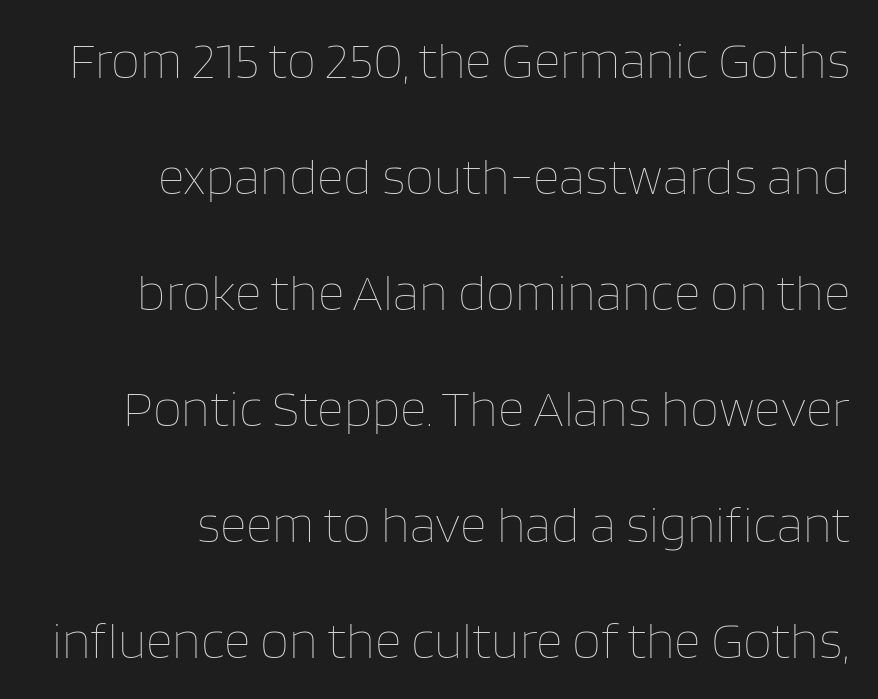
Q: Is the text bold? A: No.
Q: Is the text italic (slanted)? A: No, it is upright.
Q: Is the text underlined? A: No.
Q: How is the paragraph aligned? A: Right-aligned.
Q: Is the spacing between letters normal or unusually wide? A: Normal.
Q: Is the spacing between lines tight, normal or loose? A: Loose.
Q: Width (condensed, normal, or wide)? A: Normal.
Q: Stroke contrast? A: Low.
Q: x-height? A: Large.
Q: Monospaced? A: No.
